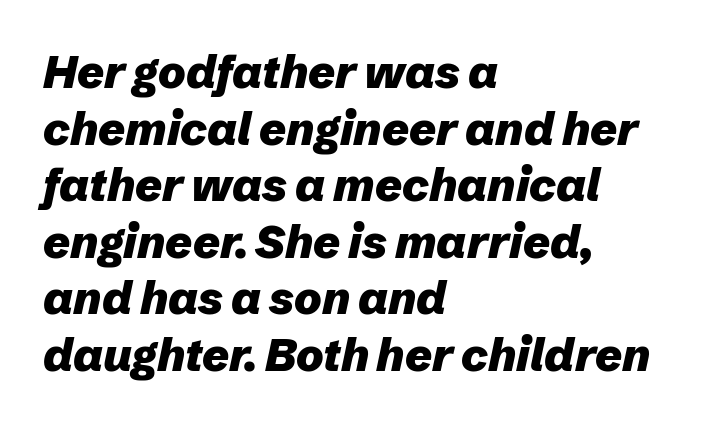
The image shows 46 px heavy type, italic (leaning right); set left-aligned, line spacing 1.23x, normal letter spacing, not underlined; low stroke contrast and a medium x-height.
